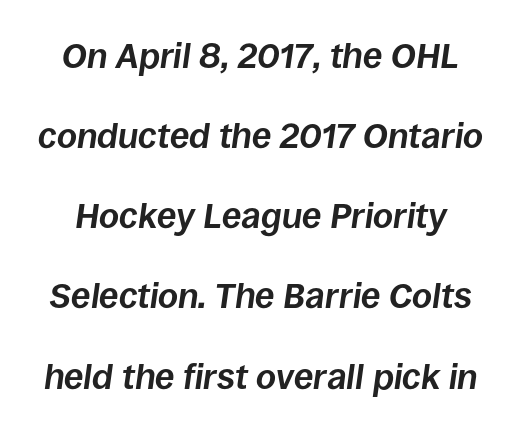
This is heavy type, rendered in bold. The string is rendered with underlining switched off. Italic? Definitely — the glyphs are oblique. Here the designer chose a conventional face with non-uniform glyph widths. Compared with typical body copy, the letter spacing here is the same. Widely set lines give the paragraph a tall, airy silhouette.
